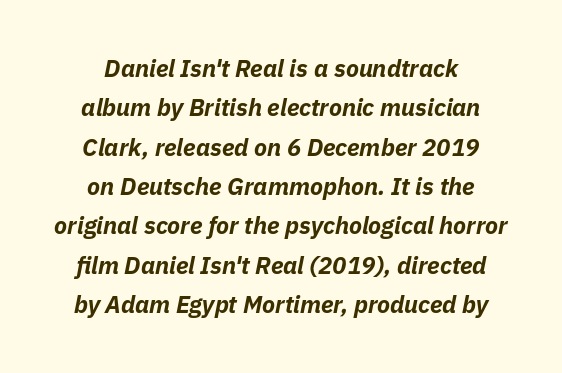
Q: Is the text bold? A: Yes.
Q: Is the text italic (slanted)? A: Yes, it leans right by about 11 degrees.
Q: Is the text underlined? A: No.
Q: How is the paragraph aligned? A: Centered.
Q: Is the spacing between letters normal or unusually wide? A: Normal.
Q: Is the spacing between lines tight, normal or loose? A: Normal.
